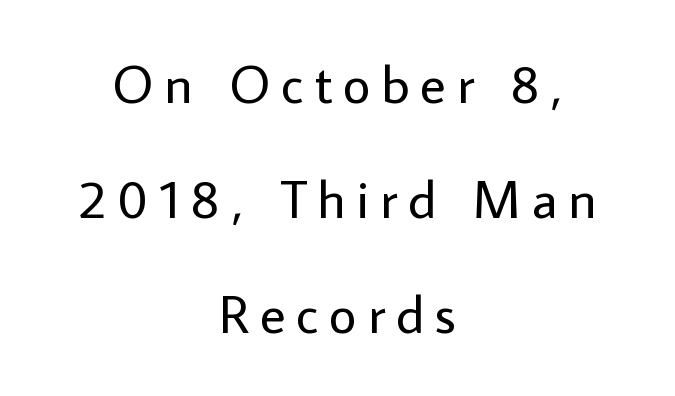
Q: Is the text bold? A: No.
Q: Is the text italic (slanted)? A: No, it is upright.
Q: Is the typeface a serif or a sans-serif typeface? A: Sans-serif.
Q: Is the text underlined? A: No.
Q: How is the paragraph aligned? A: Centered.
Q: Is the spacing between letters normal or unusually wide? A: Unusually wide.
Q: Is the spacing between lines tight, normal or loose? A: Loose.
Q: Width (condensed, normal, or wide)? A: Normal.
Q: Stroke contrast? A: Low.
Q: x-height? A: Medium.
Q: Monospaced? A: No.
